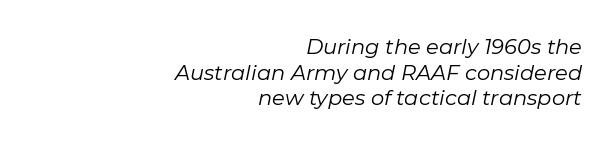
No letter is thick-stroked: the sample isn't bold. Short note: letters normally spaced. Line ends are locked; line starts wander. There's an unmistakable incline to the writing here.
